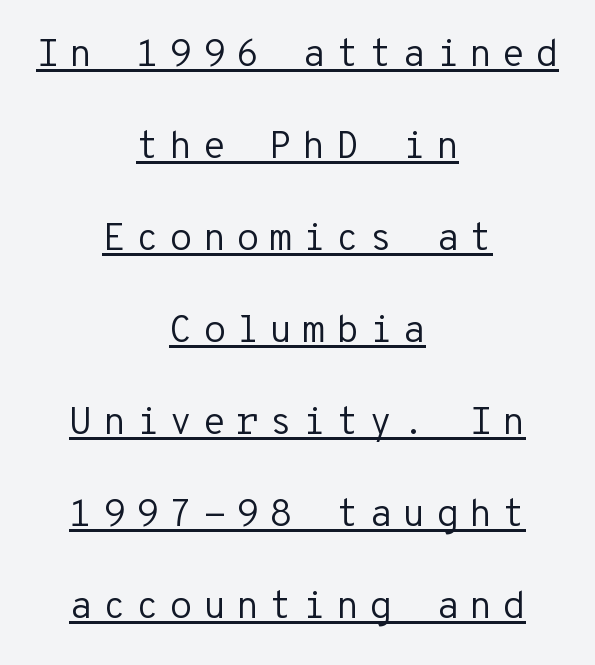
Q: Is the text bold? A: No.
Q: Is the text italic (slanted)? A: No, it is upright.
Q: Is the typeface a serif or a sans-serif typeface? A: Sans-serif.
Q: Is the text underlined? A: Yes.
Q: How is the paragraph aligned? A: Centered.
Q: Is the spacing between letters normal or unusually wide? A: Unusually wide.
Q: Is the spacing between lines tight, normal or loose? A: Loose.
Q: Width (condensed, normal, or wide)? A: Normal.
Q: Stroke contrast? A: Low.
Q: x-height? A: Medium.
Q: Monospaced? A: Yes.
